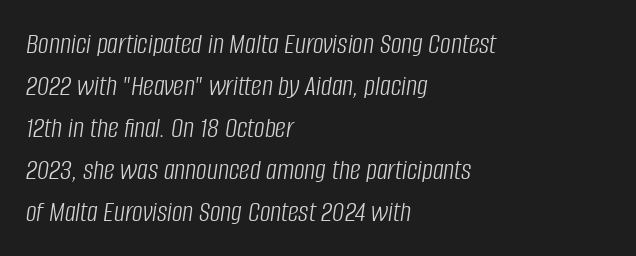
The letters are slanted; this is an italic face. The rendering uses natural spacing where letterforms have individual widths. The rendering uses a moderate line-height, typical for paragraphs. Typeset ragged right — the left edge is the straight one. This rendering leaves character spacing at its baseline value.
